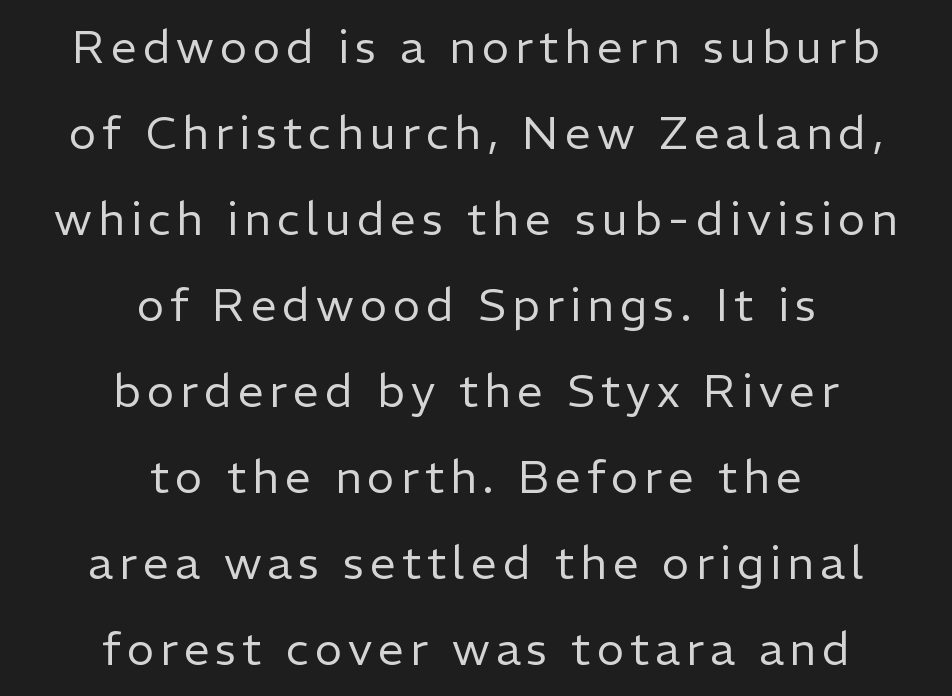
Characters remain perfectly vertical along every line. To sum up the face: it is a sans, with no serifs. Alignment: centered. Descenders hang freely into open space. This is not heavy type; no bold has been used. Do the characters align in a grid? No, the font is proportional.
